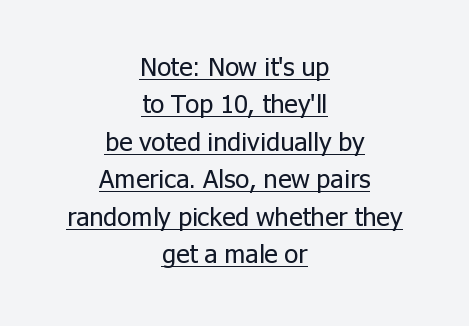
{"italic": "no", "bold": "no", "underline": "yes", "align": "center", "line_spacing": "normal", "line_spacing_ratio": 1.44, "letter_spacing": "normal", "letter_spacing_em": 0.0, "glyph_px": 26}
